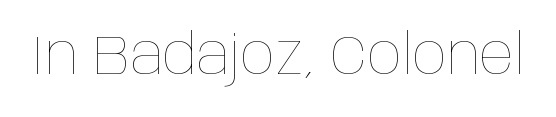
The line texture is even and compact thanks to regular tracking. The glyphs are unaccompanied by any horizontal stroke below them. Is this a fixed-width face? No — the glyphs have proportional, varying widths. Is there any slant? The stems are plumb. No chunkiness to these letters — they're not bold.
